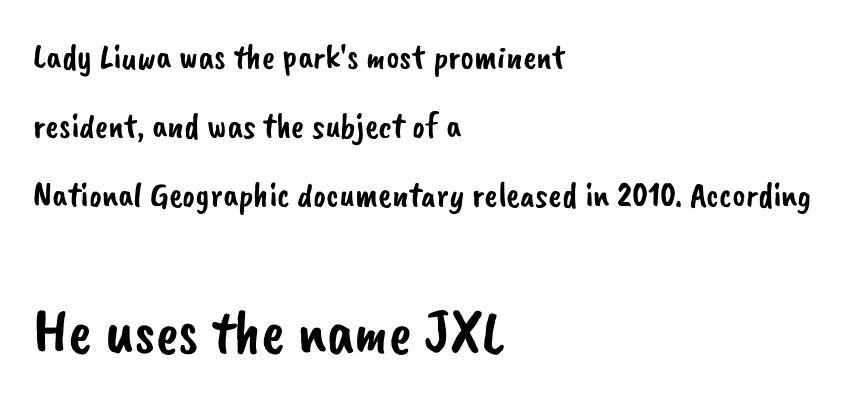
{"serif": "no", "width": "normal", "stroke_contrast": "low", "x_height": "small", "monospaced": "no", "underline": "no", "align": "left", "line_spacing": "loose", "line_spacing_ratio": 1.92, "letter_spacing": "normal", "letter_spacing_em": 0.0, "larger_block": "second", "size_ratio": 1.75, "glyph_px": 63}
